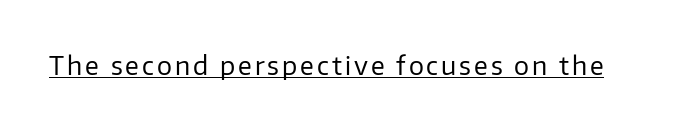
The image shows 25 px text type, upright; set underlined.
